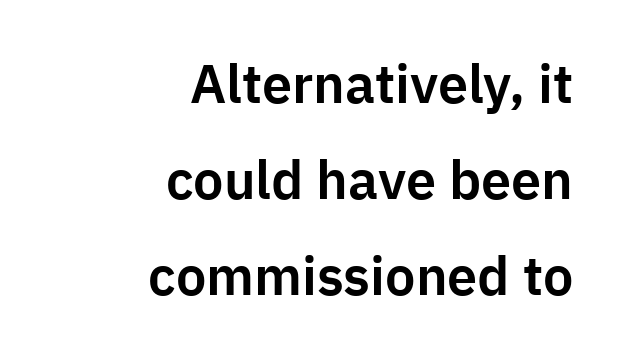
{"serif": "no", "italic": "no", "width": "normal", "stroke_contrast": "low", "x_height": "medium", "monospaced": "no", "underline": "no", "align": "right", "line_spacing_ratio": 1.78, "letter_spacing": "normal", "letter_spacing_em": 0.0, "glyph_px": 54}
